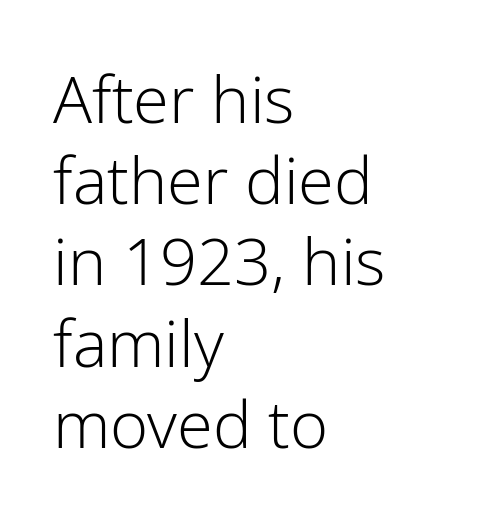
Do the characters align in a grid? No, the font is proportional. Between one letter and the next there's only the usual sliver of space. If you drew a line through each stem, it would be perfectly vertical. Compared with a centered layout, this one pins lines to the left instead. The leading is moderate, giving the passage an even texture.
